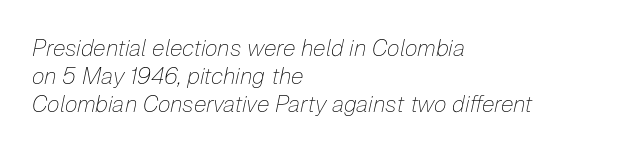
The face looks like a standard text weight, possibly lighter. This is oblique type, the kind used for emphasis or titles. The passage shown is not underscored anywhere. One-word summary of the alignment: left.
